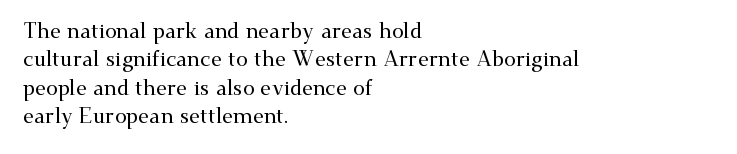
Q: Is the text italic (slanted)? A: No, it is upright.
Q: Is the text underlined? A: No.
Q: How is the paragraph aligned? A: Left-aligned.
Q: Is the spacing between letters normal or unusually wide? A: Normal.
Q: Is the spacing between lines tight, normal or loose? A: Normal.
